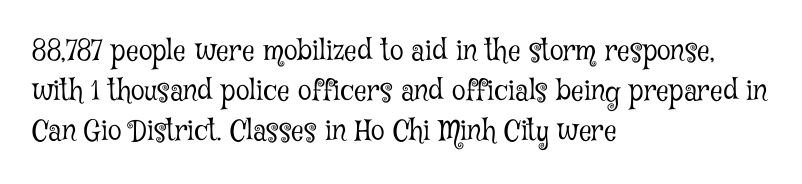
Q: Is the text bold? A: No.
Q: Is the text italic (slanted)? A: No, it is upright.
Q: Is the typeface a serif or a sans-serif typeface? A: Serif.
Q: Is the text underlined? A: No.
Q: How is the paragraph aligned? A: Left-aligned.
Q: Is the spacing between letters normal or unusually wide? A: Normal.
Q: Is the spacing between lines tight, normal or loose? A: Normal.
Q: Width (condensed, normal, or wide)? A: Condensed.
Q: Stroke contrast? A: Low.
Q: x-height? A: Medium.
Q: Monospaced? A: No.
